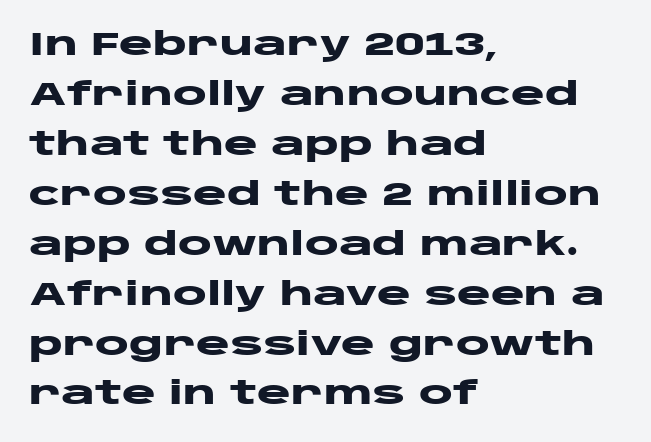
Q: Is the text bold? A: Yes.
Q: Is the text italic (slanted)? A: No, it is upright.
Q: Is the typeface a serif or a sans-serif typeface? A: Sans-serif.
Q: Is the text underlined? A: No.
Q: How is the paragraph aligned? A: Left-aligned.
Q: Is the spacing between letters normal or unusually wide? A: Normal.
Q: Is the spacing between lines tight, normal or loose? A: Normal.
Q: Width (condensed, normal, or wide)? A: Wide.
Q: Stroke contrast? A: Low.
Q: x-height? A: Large.
Q: Monospaced? A: No.
